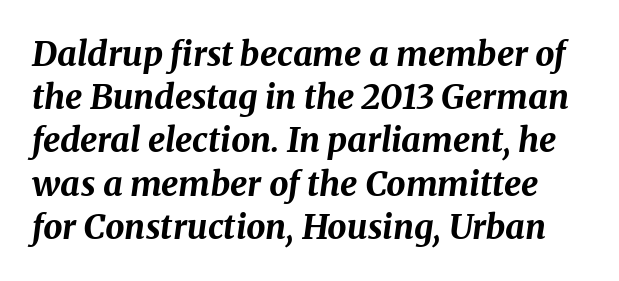
The image shows 34 px bold type, italic (leaning right); set normal line spacing (1.27x), normal letter spacing, not underlined; medium stroke contrast and a medium x-height.
